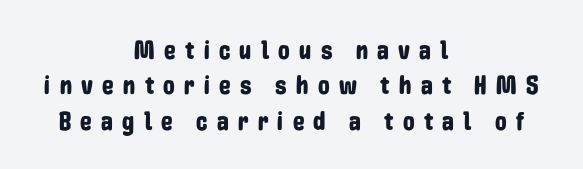
Tall strokes in this sample are plumb rather than angled. These lines are centered, leaving both edges ragged. The passage shown is not underscored anywhere. Interline gaps are of average width in this sample. Compared with typical body copy, the letter spacing here is much looser.
